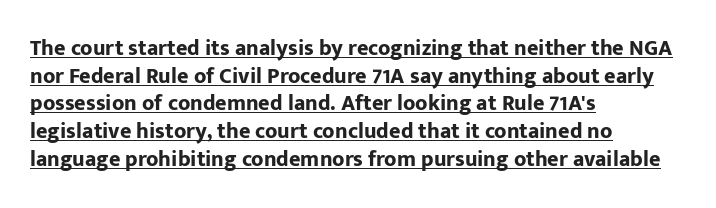
{"italic": "no", "bold": "yes", "underline": "yes", "align": "left", "line_spacing": "normal", "line_spacing_ratio": 1.26, "letter_spacing": "normal", "letter_spacing_em": 0.0, "glyph_px": 22}
